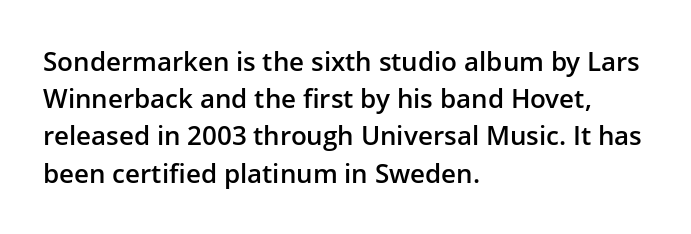
{"italic": "no", "bold": "semi", "underline": "no", "align": "left", "line_spacing": "normal", "line_spacing_ratio": 1.43, "letter_spacing": "normal", "letter_spacing_em": 0.0, "glyph_px": 26}
